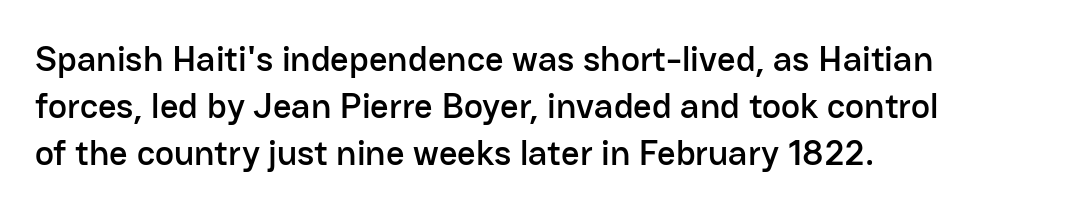
Q: Is the text italic (slanted)? A: No, it is upright.
Q: Is the typeface a serif or a sans-serif typeface? A: Sans-serif.
Q: Is the text underlined? A: No.
Q: How is the paragraph aligned? A: Left-aligned.
Q: Is the spacing between letters normal or unusually wide? A: Normal.
Q: Is the spacing between lines tight, normal or loose? A: Normal.
Q: Width (condensed, normal, or wide)? A: Normal.
Q: Stroke contrast? A: Low.
Q: x-height? A: Medium.
Q: Monospaced? A: No.
